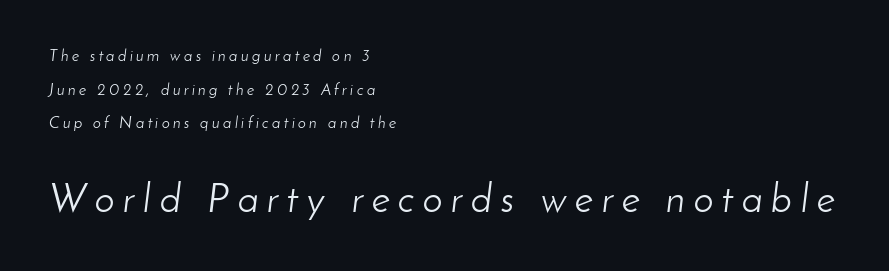
Q: Is the text bold? A: No.
Q: Is the text italic (slanted)? A: Yes, it leans right by about 8 degrees.
Q: Is the text underlined? A: No.
Q: How is the paragraph aligned? A: Left-aligned.
Q: Is the spacing between letters normal or unusually wide? A: Unusually wide.
Q: Is the spacing between lines tight, normal or loose? A: Loose.
Q: Which block of text is set in a larger size, the first (top) or the second (bottom)? A: The second (bottom) one.
Q: Width (condensed, normal, or wide)? A: Normal.
Q: Stroke contrast? A: Low.
Q: x-height? A: Small.
Q: Monospaced? A: No.
